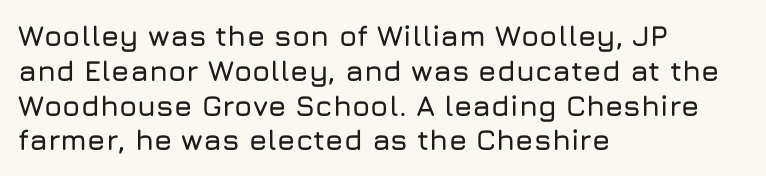
The rendering uses natural spacing where letterforms have individual widths. Alignment: flush left. Does the lettering tilt? It doesn't — this is upright. The face used here is rendered with its standard letterfit.
